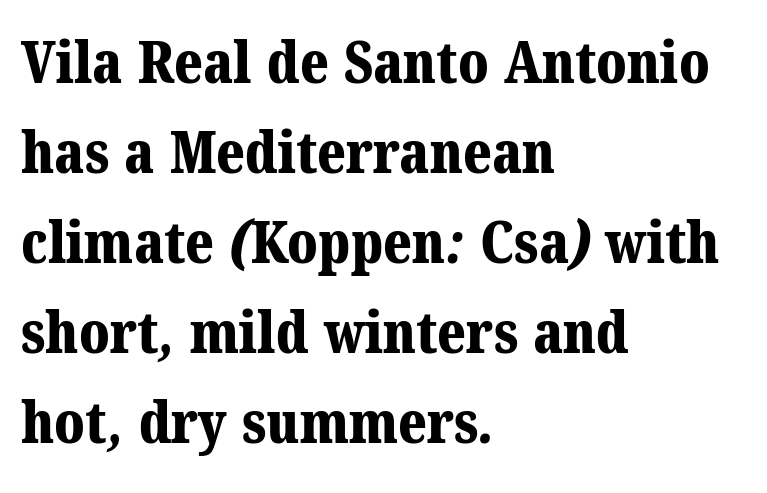
The image shows 58 px bold serif type; set left-aligned, normal line spacing (1.55x), normal letter spacing, not underlined; medium stroke contrast and a medium x-height.
